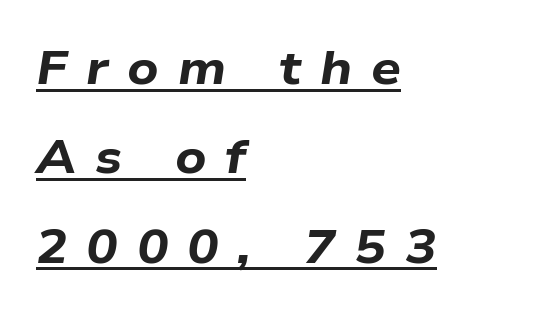
The image shows 47 px bold, wide type, italic (leaning right); set left-aligned, loose line spacing (1.9x), unusually wide letter spacing (+0.4 em), underlined; low stroke contrast and a medium x-height.
